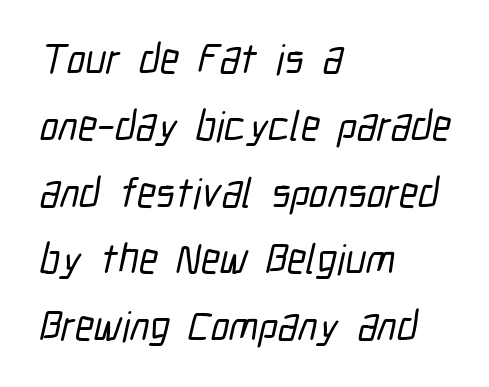
Q: Is the typeface a serif or a sans-serif typeface? A: Sans-serif.
Q: Is the text underlined? A: No.
Q: How is the paragraph aligned? A: Left-aligned.
Q: Is the spacing between letters normal or unusually wide? A: Normal.
Q: Is the spacing between lines tight, normal or loose? A: Normal.
Q: Width (condensed, normal, or wide)? A: Condensed.
Q: Stroke contrast? A: Low.
Q: x-height? A: Medium.
Q: Monospaced? A: No.
